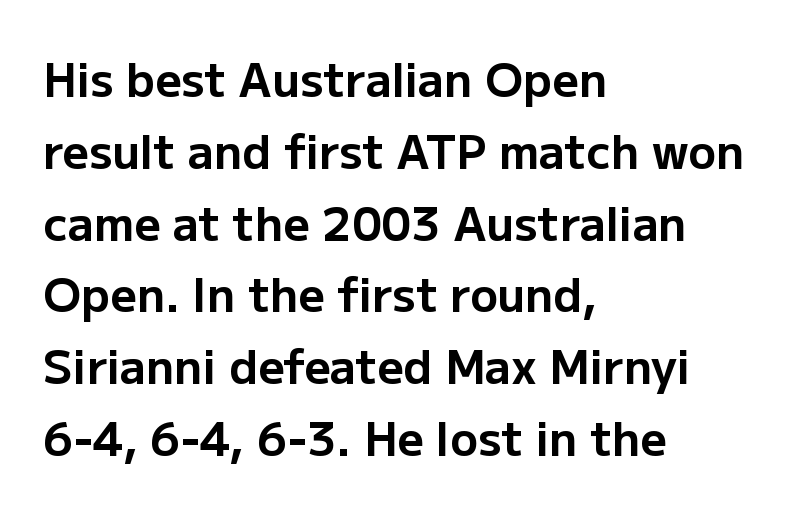
Q: Is the text bold? A: Yes.
Q: Is the text italic (slanted)? A: No, it is upright.
Q: Is the typeface a serif or a sans-serif typeface? A: Sans-serif.
Q: Is the text underlined? A: No.
Q: How is the paragraph aligned? A: Left-aligned.
Q: Is the spacing between letters normal or unusually wide? A: Normal.
Q: Is the spacing between lines tight, normal or loose? A: Normal.
Q: Width (condensed, normal, or wide)? A: Normal.
Q: Stroke contrast? A: Low.
Q: x-height? A: Medium.
Q: Monospaced? A: No.
